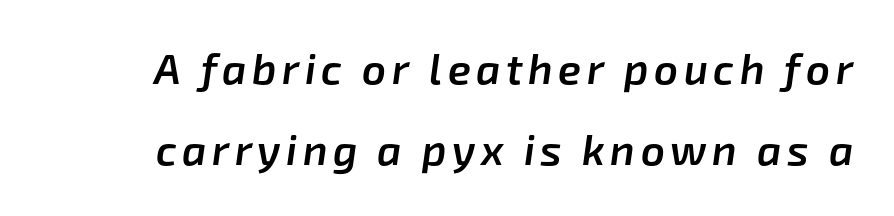
Q: Is the text bold? A: Semi-bold.
Q: Is the text italic (slanted)? A: Yes, it leans right by about 8 degrees.
Q: Is the text underlined? A: No.
Q: Is the spacing between lines tight, normal or loose? A: Loose.
Q: Width (condensed, normal, or wide)? A: Normal.
Q: Stroke contrast? A: Low.
Q: x-height? A: Medium.
Q: Monospaced? A: No.
